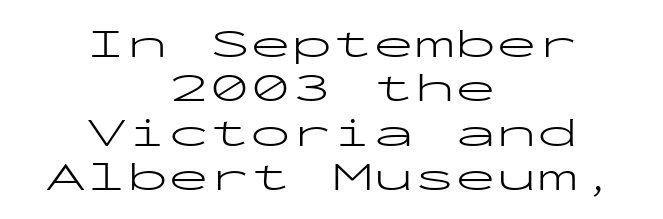
Q: Is the text bold? A: No.
Q: Is the text italic (slanted)? A: No, it is upright.
Q: Is the typeface a serif or a sans-serif typeface? A: Sans-serif.
Q: Is the text underlined? A: No.
Q: How is the paragraph aligned? A: Centered.
Q: Is the spacing between letters normal or unusually wide? A: Normal.
Q: Is the spacing between lines tight, normal or loose? A: Tight.
Q: Width (condensed, normal, or wide)? A: Wide.
Q: Stroke contrast? A: Low.
Q: x-height? A: Medium.
Q: Monospaced? A: Yes.
